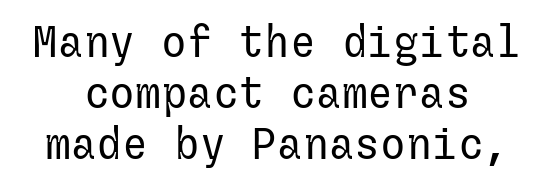
Rendered with straight, roman letterforms. The type is set solid horizontally, with unmodified tracking. Words float on clear page, feet unadorned. Layout note: lines centered. Summary of weight: not heavy and not bold. The font family rendered here belongs to the sans-serif group.
